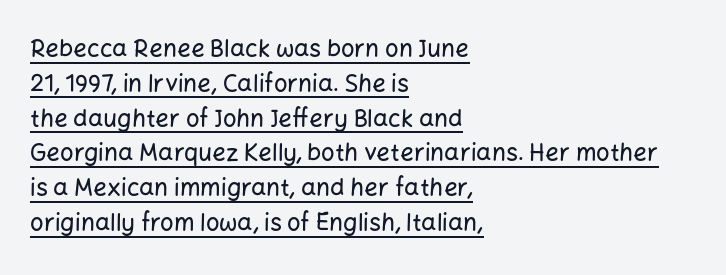
{"italic": "no", "underline": "yes", "align": "left", "line_spacing": "normal", "line_spacing_ratio": 1.45, "letter_spacing": "normal", "letter_spacing_em": 0.0, "glyph_px": 24}
